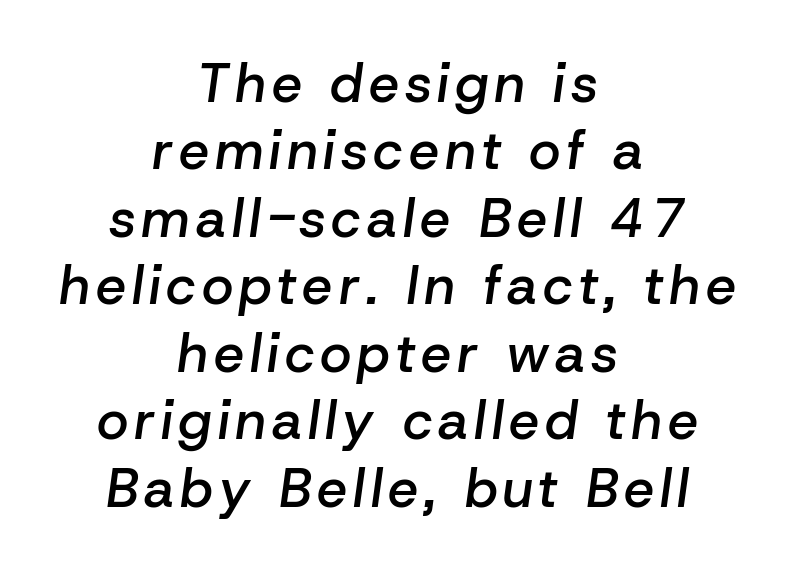
Q: Is the text bold? A: Semi-bold.
Q: Is the text italic (slanted)? A: Yes, it leans right by about 8 degrees.
Q: Is the text underlined? A: No.
Q: How is the paragraph aligned? A: Centered.
Q: Is the spacing between lines tight, normal or loose? A: Normal.
Q: Width (condensed, normal, or wide)? A: Normal.
Q: Stroke contrast? A: Low.
Q: x-height? A: Medium.
Q: Monospaced? A: No.
